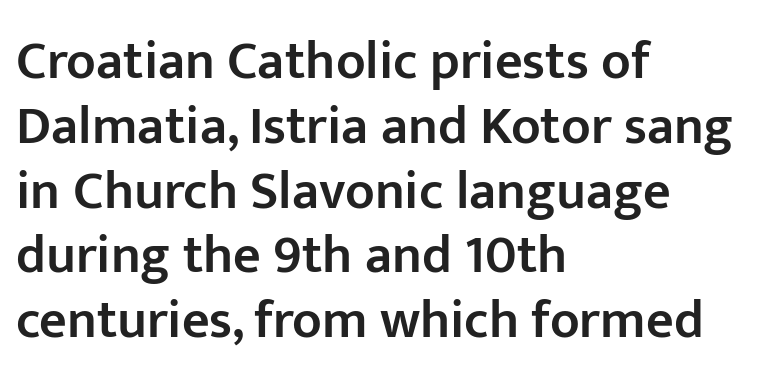
The image shows 54 px semibold sans-serif type, upright; set left-aligned, line spacing 1.2x, normal letter spacing, not underlined; low stroke contrast and a medium x-height.
